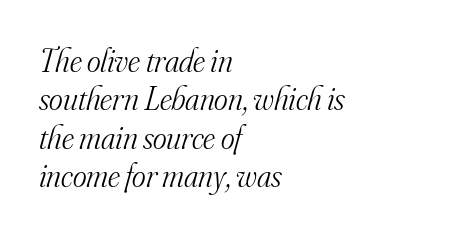
Q: Is the text bold? A: No.
Q: Is the text italic (slanted)? A: Yes, it leans right by about 16 degrees.
Q: Is the typeface a serif or a sans-serif typeface? A: Serif.
Q: Is the text underlined? A: No.
Q: How is the paragraph aligned? A: Left-aligned.
Q: Is the spacing between letters normal or unusually wide? A: Normal.
Q: Width (condensed, normal, or wide)? A: Normal.
Q: Stroke contrast? A: Medium.
Q: x-height? A: Small.
Q: Monospaced? A: No.
